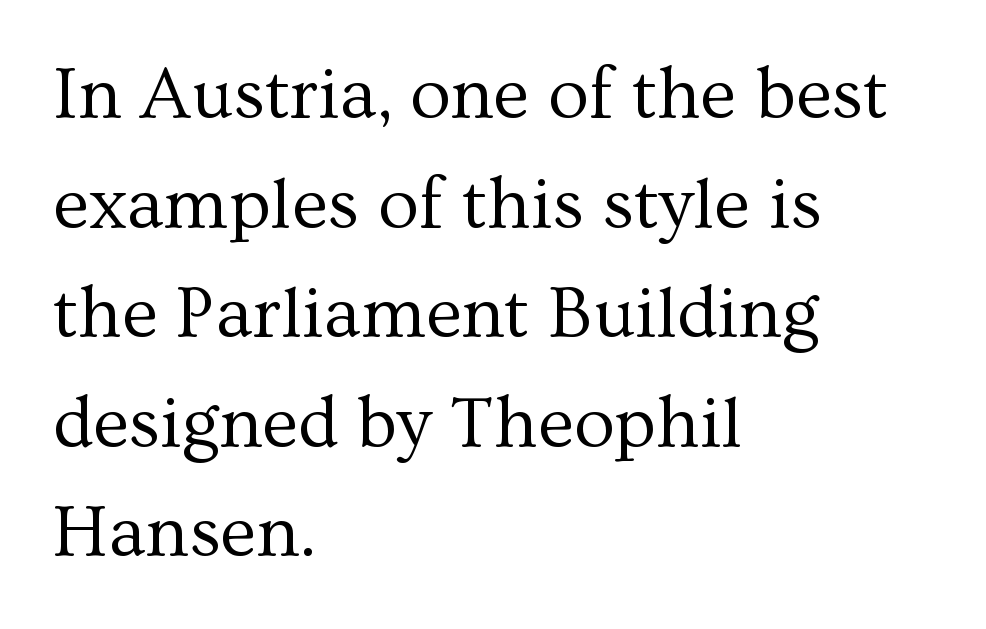
The face looks like a standard text weight, possibly lighter. A typesetter would label this face a serif. Every stem runs plumb, perpendicular to the baseline. A student would call this left alignment; a typographer would say flush left, rag right. The passage shown is typed in a proportional face where columns would drift.
